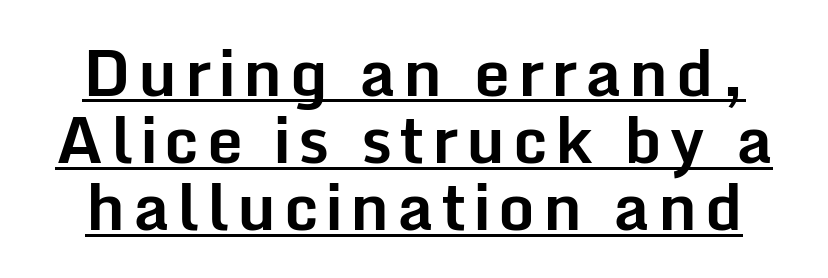
{"serif": "no", "italic": "no", "bold": "yes", "weight": "bold", "width": "normal", "stroke_contrast": "low", "x_height": "medium", "monospaced": "no", "underline": "yes", "align": "center", "line_spacing": "tight", "line_spacing_ratio": 1.05, "glyph_px": 64}
